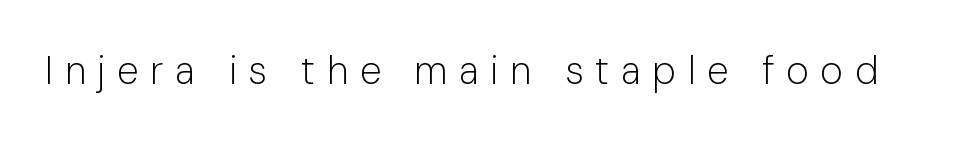
{"serif": "no", "italic": "no", "bold": "no", "weight": "light", "width": "normal", "stroke_contrast": "low", "x_height": "medium", "monospaced": "no", "underline": "no", "letter_spacing": "wide", "letter_spacing_em": 0.3, "glyph_px": 39}
